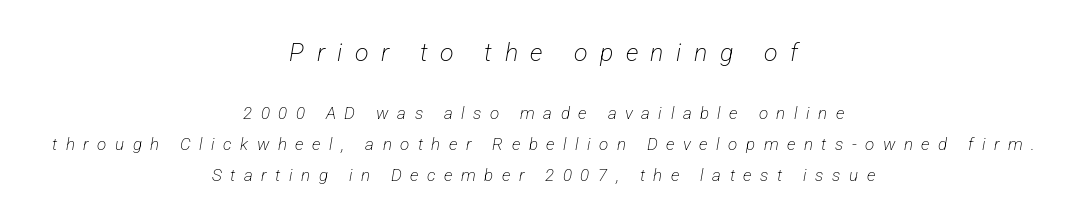
{"bold": "no", "underline": "no", "align": "center", "line_spacing_ratio": 1.83, "letter_spacing": "wide", "letter_spacing_em": 0.5, "larger_block": "first", "size_ratio": 1.47, "glyph_px": 25}
